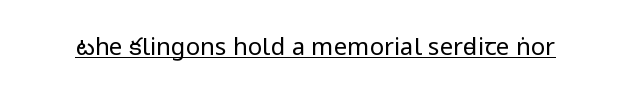
{"italic": "no", "bold": "no", "underline": "yes", "letter_spacing": "normal", "letter_spacing_em": 0.0, "glyph_px": 24}
